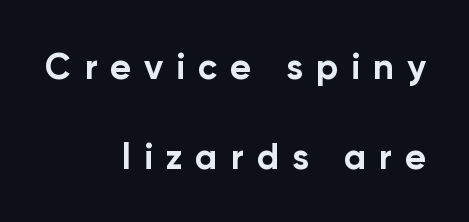
{"serif": "no", "italic": "no", "bold": "yes", "weight": "bold", "width": "normal", "stroke_contrast": "low", "x_height": "medium", "monospaced": "no", "underline": "no", "align": "right", "line_spacing": "loose", "line_spacing_ratio": 2.49, "letter_spacing": "wide", "letter_spacing_em": 0.36, "glyph_px": 36}
